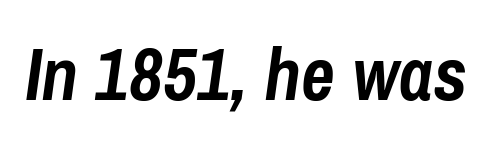
Proportional: the letters do not fall into vertical columns. Tall strokes in this sample are angled rather than plumb. Typesetter's note: full bold, strokes at maximum text heaviness. Nobody drew a line under any word here.
